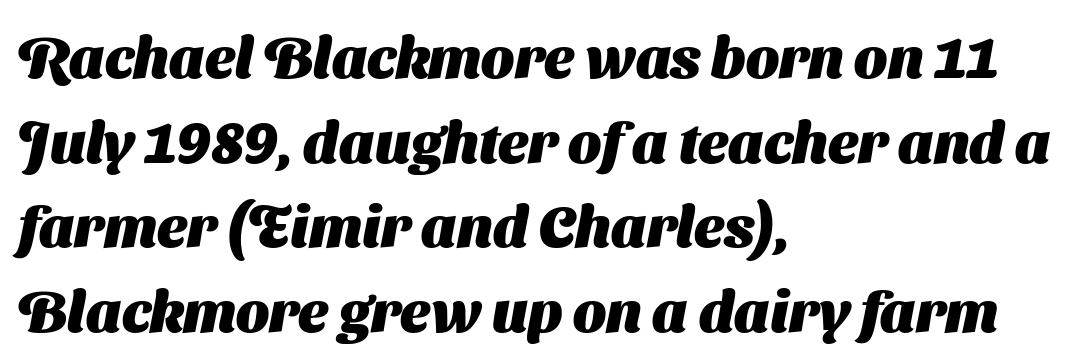
The image shows 58 px heavy sans-serif type; set left-aligned, normal line spacing (1.46x), normal letter spacing, not underlined; medium stroke contrast and a medium x-height.
